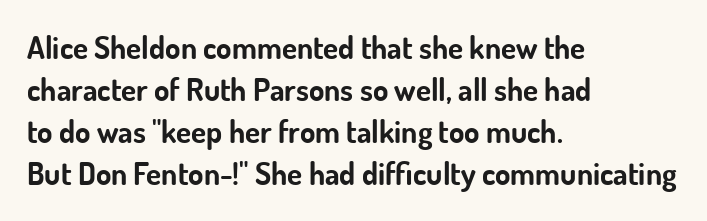
The vertical gap from one line to the next is medium. Note the varied advance widths — an 'i' is clearly narrower than an 'm'. You can tell from the bare stems that sans-serif type was used. The strokes are fattened all the way to bold.
